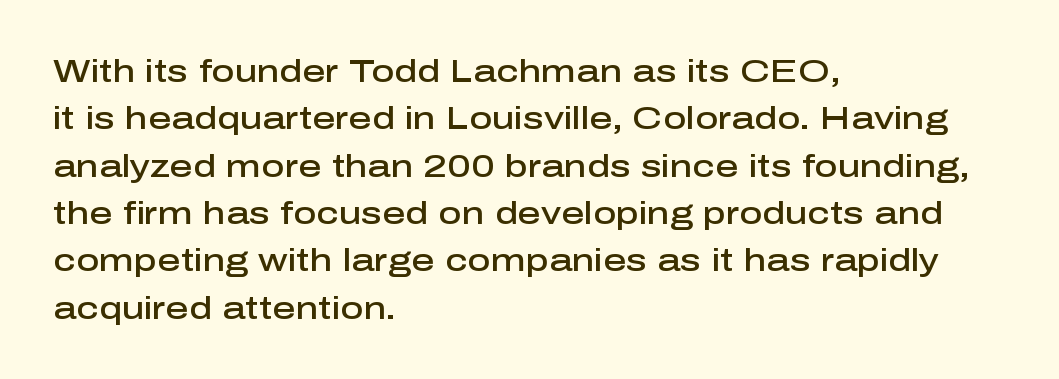
{"serif": "no", "italic": "no", "bold": "semi", "weight": "semibold", "width": "normal", "stroke_contrast": "low", "x_height": "medium", "monospaced": "no", "underline": "no", "align": "left", "line_spacing": "normal", "line_spacing_ratio": 1.48, "letter_spacing": "normal", "letter_spacing_em": 0.0, "glyph_px": 32}
